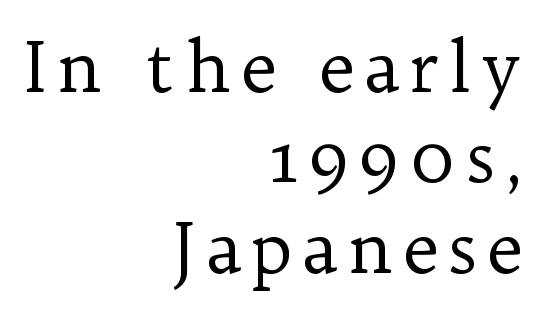
{"serif": "yes", "italic": "no", "bold": "no", "weight": "regular", "width": "normal", "stroke_contrast": "low", "x_height": "medium", "monospaced": "no", "underline": "no", "align": "right", "line_spacing": "normal", "line_spacing_ratio": 1.29, "glyph_px": 70}
